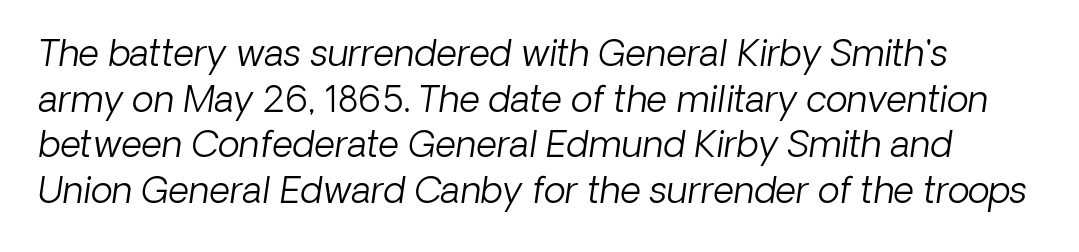
The image shows 36 px light type, italic (leaning right); set normal line spacing (1.27x), normal letter spacing, not underlined; low stroke contrast and a medium x-height.
